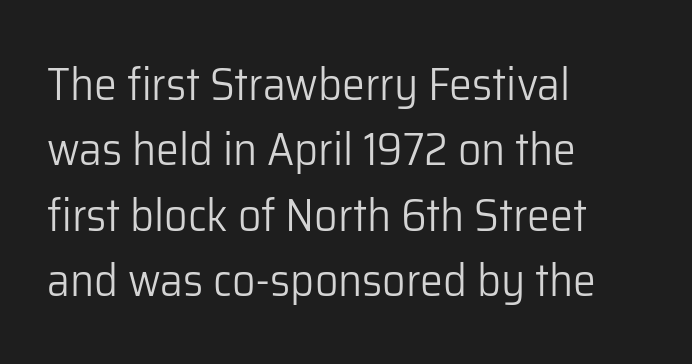
{"serif": "no", "italic": "no", "bold": "no", "weight": "light", "width": "normal", "stroke_contrast": "low", "x_height": "medium", "monospaced": "no", "underline": "no", "align": "left", "line_spacing": "normal", "line_spacing_ratio": 1.42, "letter_spacing": "normal", "letter_spacing_em": 0.0, "glyph_px": 46}
